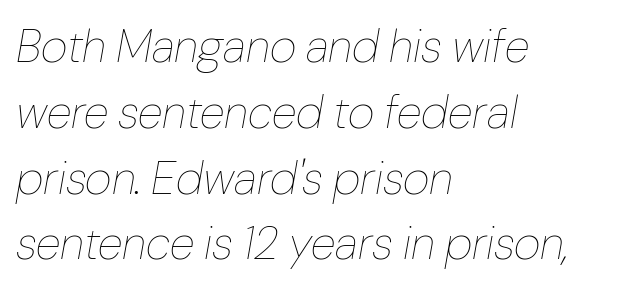
Anything drawn beneath the words? Only blank space. Looks like regular typesetting: each glyph gets only the width it needs. Students, note that the glyphs here touch the page at normal intervals. The font sits on the lighter half of the weight spectrum, regular included. Successive baselines arrive at the customary interval. Layout note: lines flush left.
